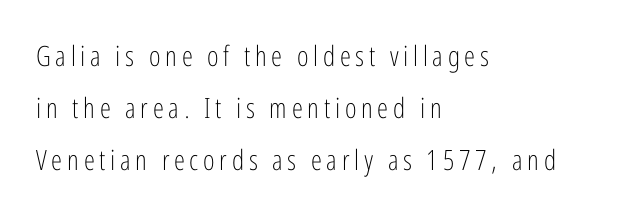
The image shows 28 px light, condensed sans-serif type, upright; set left-aligned, line spacing 1.86x, not underlined; low stroke contrast and a medium x-height.
